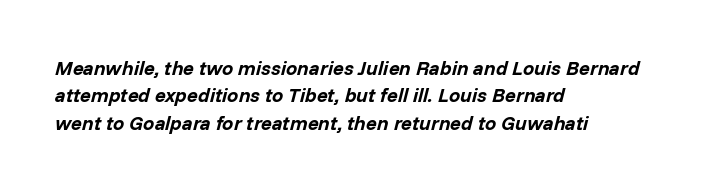
{"italic": "yes", "lean": "right", "slant_degrees": 14, "bold": "yes", "underline": "no", "align": "left", "line_spacing": "normal", "line_spacing_ratio": 1.37, "letter_spacing": "normal", "letter_spacing_em": 0.0, "glyph_px": 20}
